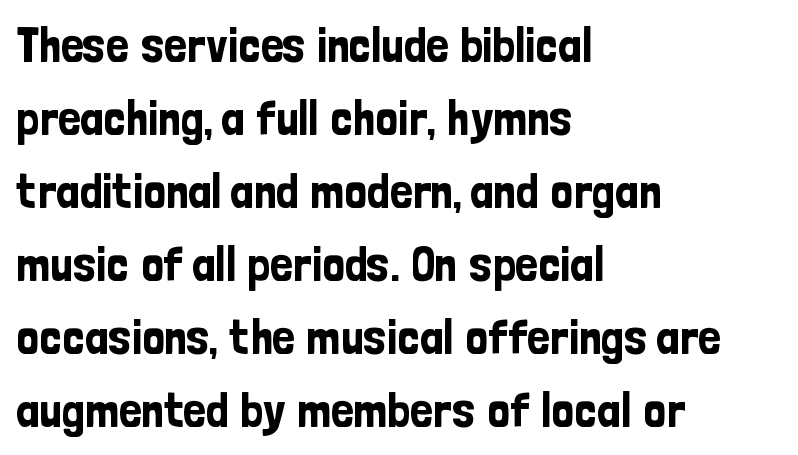
{"serif": "no", "italic": "no", "width": "condensed", "stroke_contrast": "low", "x_height": "medium", "monospaced": "no", "underline": "no", "align": "left", "line_spacing": "normal", "line_spacing_ratio": 1.49, "letter_spacing": "normal", "letter_spacing_em": 0.0, "glyph_px": 49}
